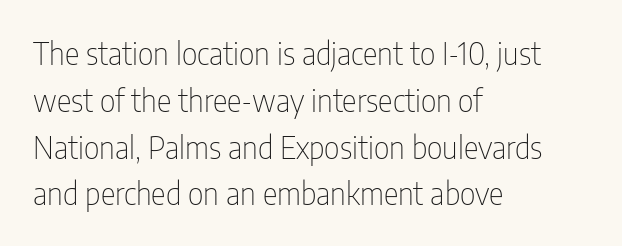
Character widths vary here, with narrow letters taking less room than wide ones. What stands out about the letter spacing? Nothing — it is the standard amount. Posture: vertical. The words here are not underlined.
